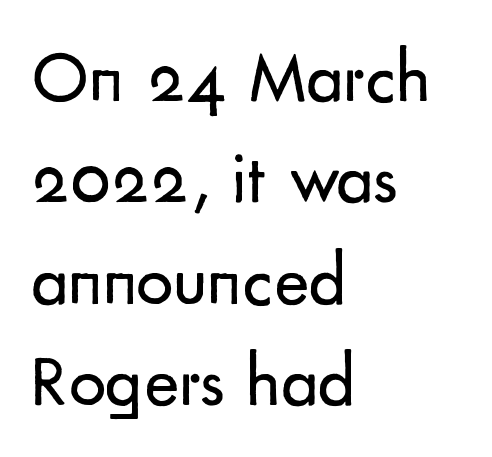
Summary of weight: not heavy and not bold. Proportional: the letters do not fall into vertical columns. Each new line begins a customary step beneath the previous one. Examine the stroke ends and you'll find no serifs. Type without underlining. Tall strokes in this sample are plumb rather than angled.
